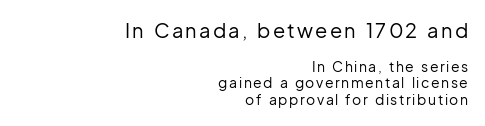
{"italic": "no", "bold": "no", "underline": "no", "align": "right", "line_spacing_ratio": 1.18, "larger_block": "first", "size_ratio": 1.43, "glyph_px": 20}
